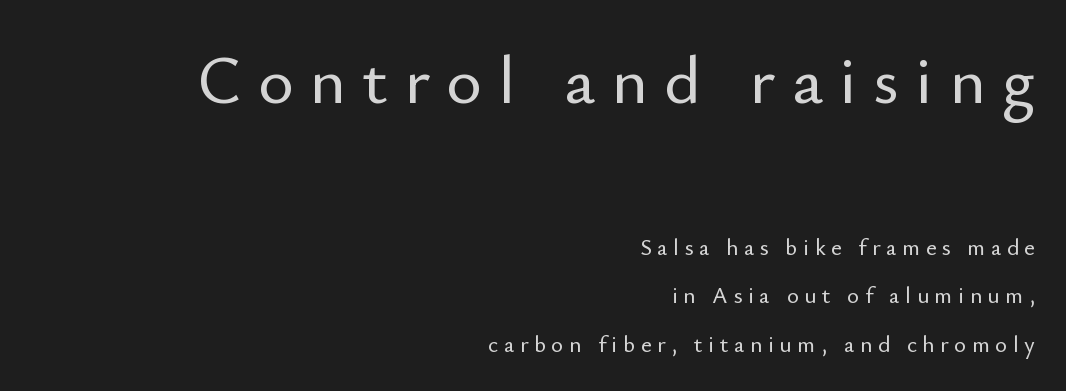
The image shows 68 px sans-serif type, upright; set right-aligned, loose line spacing (2.12x), unusually wide letter spacing (+0.24 em), not underlined; the first (top) block is 2.96x larger; low stroke contrast and a small x-height.
